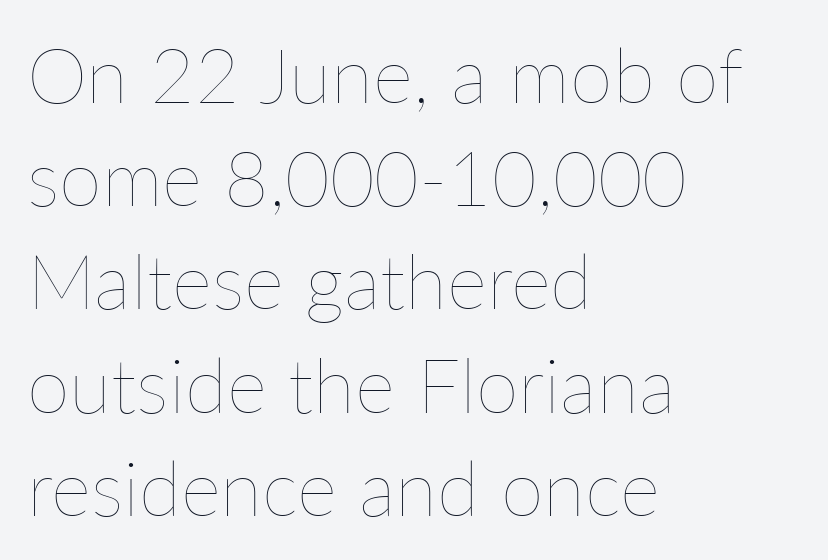
Q: Is the text bold? A: No.
Q: Is the text italic (slanted)? A: No, it is upright.
Q: Is the text underlined? A: No.
Q: How is the paragraph aligned? A: Left-aligned.
Q: Is the spacing between letters normal or unusually wide? A: Normal.
Q: Is the spacing between lines tight, normal or loose? A: Normal.
Q: Width (condensed, normal, or wide)? A: Normal.
Q: Stroke contrast? A: Low.
Q: x-height? A: Medium.
Q: Monospaced? A: No.
